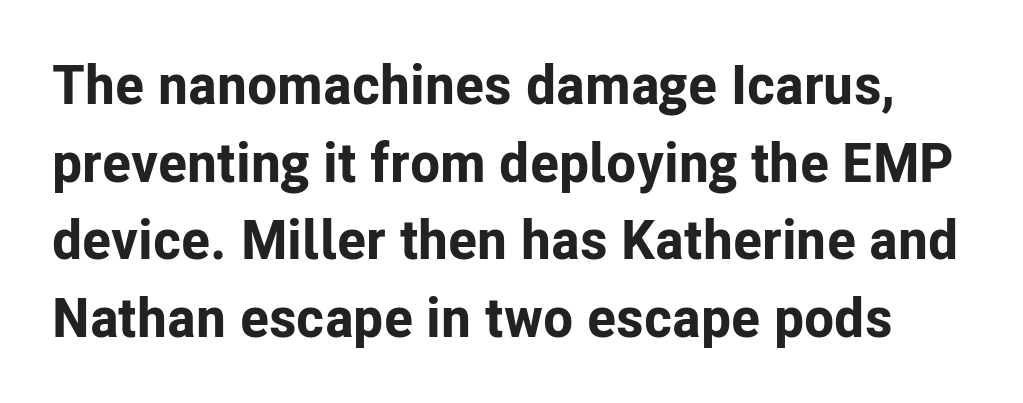
Unlike a traditional serif, this face leaves its strokes unadorned. Decoration check: the copy has no underline. You can tell it's not italic because the verticals are truly vertical. Character widths vary here, with narrow letters taking less room than wide ones.
